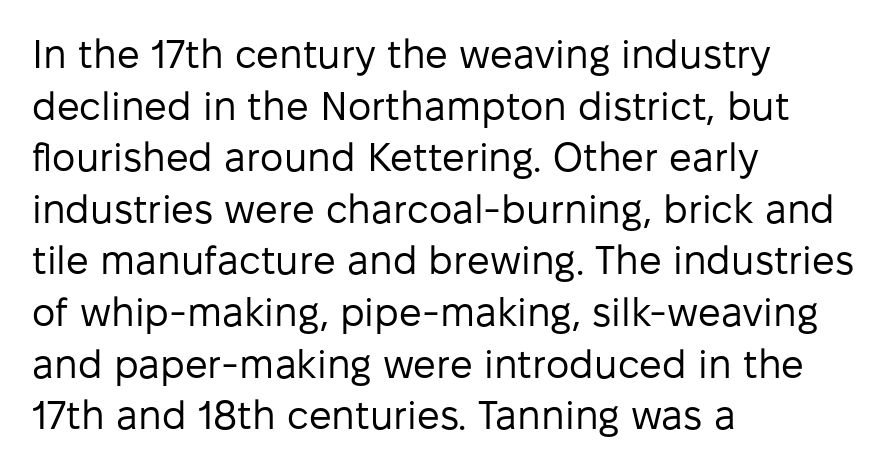
Type style note: lacks serifs. Regular leading. Upright lettering throughout. Which margin do the lines hug? The left one — the right edge is uneven.
